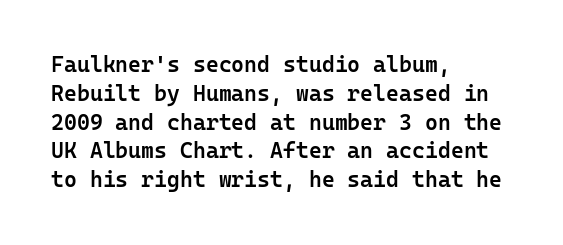
Left-aligned paragraph, ragged on the right. This sample uses plain, unmodified letter spacing. The lettering holds an erect, upright posture throughout. Underlining? Definitely not there. Students, this is semibold: more ink than regular, less than bold.
